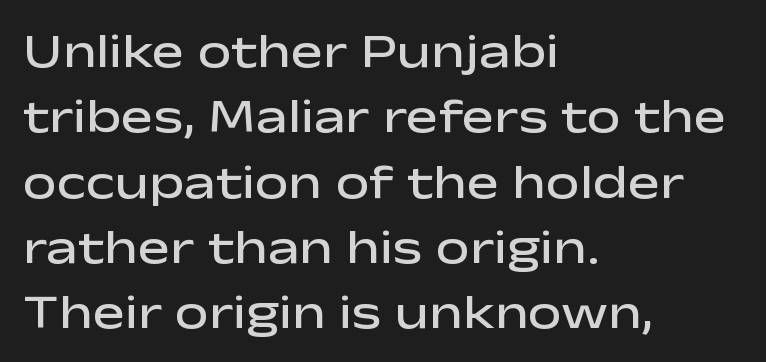
Q: Is the text bold? A: Semi-bold.
Q: Is the text italic (slanted)? A: No, it is upright.
Q: Is the typeface a serif or a sans-serif typeface? A: Sans-serif.
Q: Is the text underlined? A: No.
Q: How is the paragraph aligned? A: Left-aligned.
Q: Is the spacing between letters normal or unusually wide? A: Normal.
Q: Is the spacing between lines tight, normal or loose? A: Normal.
Q: Width (condensed, normal, or wide)? A: Wide.
Q: Stroke contrast? A: Low.
Q: x-height? A: Medium.
Q: Monospaced? A: No.
